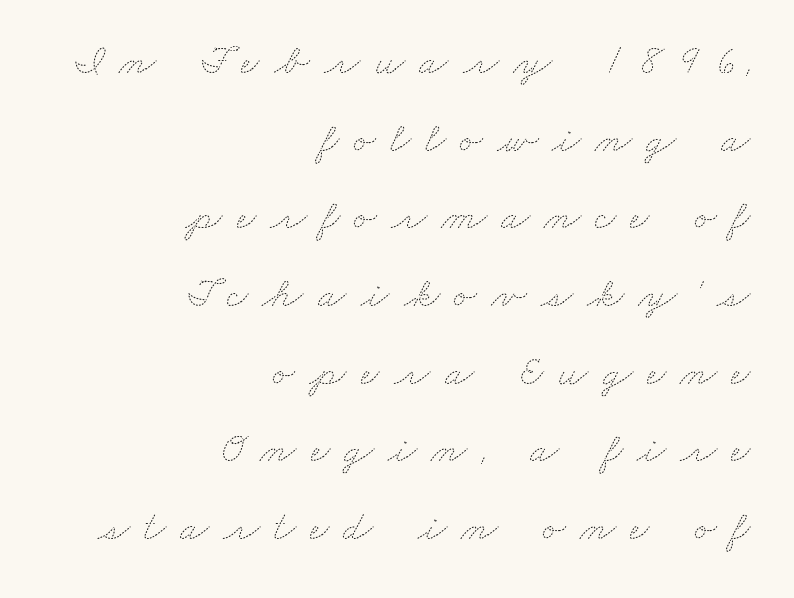
Q: Is the text bold? A: No.
Q: Is the text underlined? A: No.
Q: How is the paragraph aligned? A: Right-aligned.
Q: Is the spacing between letters normal or unusually wide? A: Unusually wide.
Q: Width (condensed, normal, or wide)? A: Wide.
Q: Stroke contrast? A: Medium.
Q: x-height? A: Small.
Q: Monospaced? A: No.
